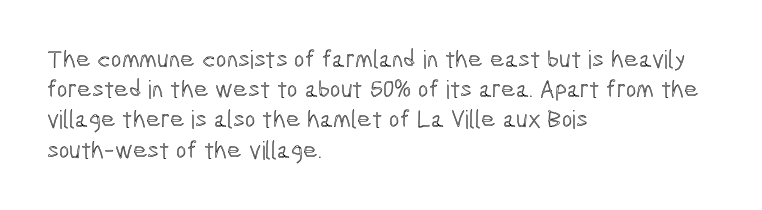
The image shows 25 px text type, upright; set left-aligned, line spacing 1.21x, normal letter spacing, not underlined.
